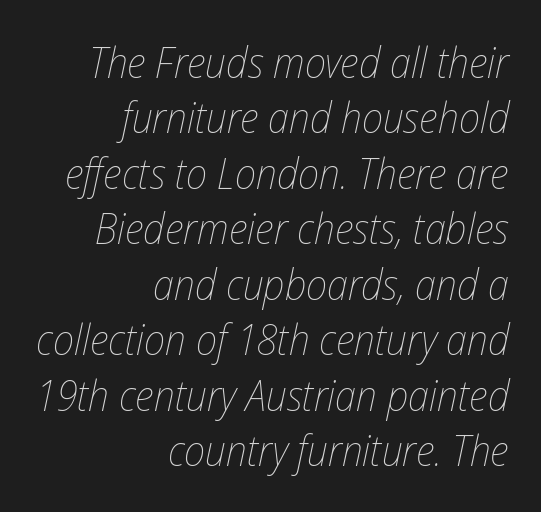
{"italic": "yes", "lean": "right", "slant_degrees": 12, "bold": "no", "weight": "thin", "width": "condensed", "stroke_contrast": "low", "x_height": "medium", "monospaced": "no", "underline": "no", "align": "right", "line_spacing": "normal", "line_spacing_ratio": 1.29, "letter_spacing": "normal", "letter_spacing_em": 0.0, "glyph_px": 43}
